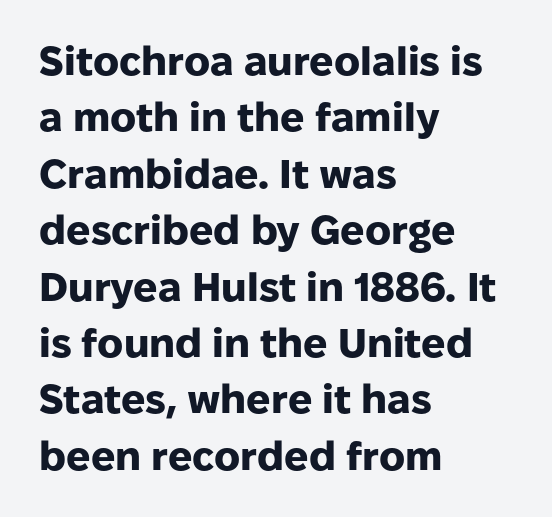
Every row of glyphs begins at an identical x-position on the left. You could call the tracking neutral — neither tight nor loose. The designer left line spacing at the default. The string is rendered with underlining switched off.
